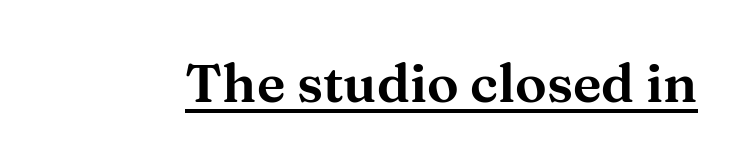
Q: Is the text italic (slanted)? A: No, it is upright.
Q: Is the typeface a serif or a sans-serif typeface? A: Serif.
Q: Is the text underlined? A: Yes.
Q: Is the spacing between letters normal or unusually wide? A: Normal.
Q: Width (condensed, normal, or wide)? A: Wide.
Q: Stroke contrast? A: Medium.
Q: x-height? A: Medium.
Q: Monospaced? A: No.
